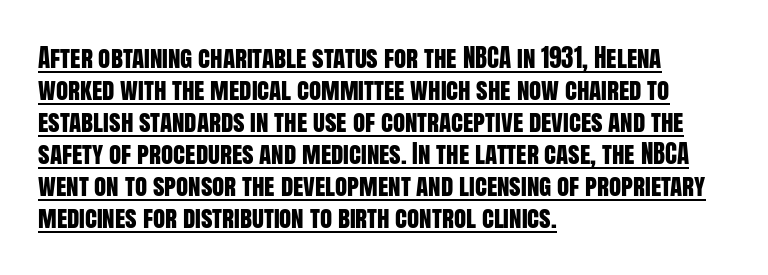
{"italic": "no", "underline": "yes", "align": "left", "line_spacing": "normal", "line_spacing_ratio": 1.28, "letter_spacing": "normal", "letter_spacing_em": 0.0, "glyph_px": 25}
